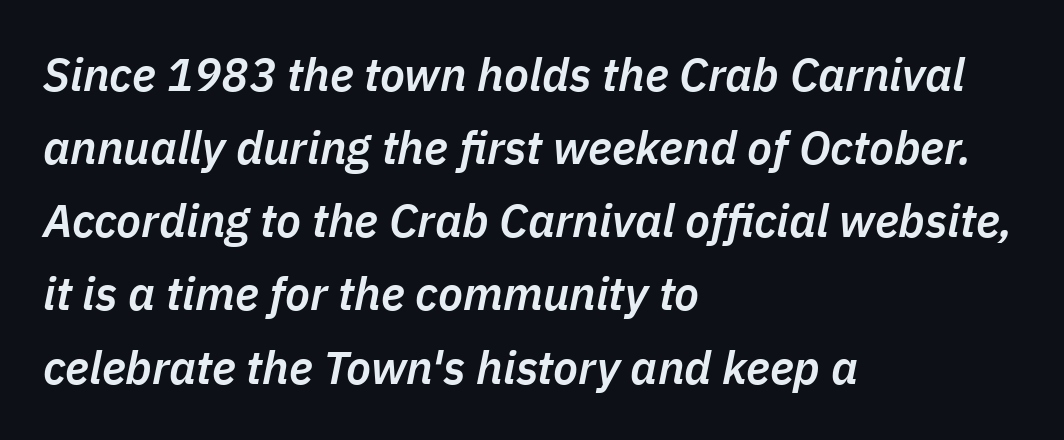
Glyph-to-glyph distance matches everyday printed text. The foot of each line stays bare and open. The rendering uses natural spacing where letterforms have individual widths. Alignment: flush left. The rows are spaced the way most documents space them.
